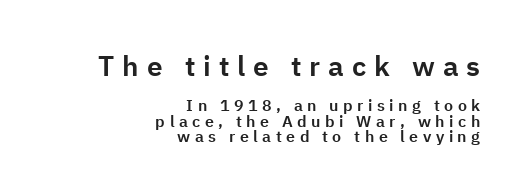
Q: Is the text italic (slanted)? A: No, it is upright.
Q: Is the typeface a serif or a sans-serif typeface? A: Sans-serif.
Q: Is the text underlined? A: No.
Q: How is the paragraph aligned? A: Right-aligned.
Q: Is the spacing between letters normal or unusually wide? A: Unusually wide.
Q: Is the spacing between lines tight, normal or loose? A: Tight.
Q: Which block of text is set in a larger size, the first (top) or the second (bottom)? A: The first (top) one.
Q: Width (condensed, normal, or wide)? A: Normal.
Q: Stroke contrast? A: Low.
Q: x-height? A: Medium.
Q: Monospaced? A: No.
